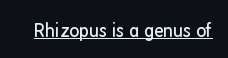
{"italic": "no", "bold": "no", "underline": "yes", "letter_spacing": "normal", "letter_spacing_em": 0.0, "glyph_px": 21}
